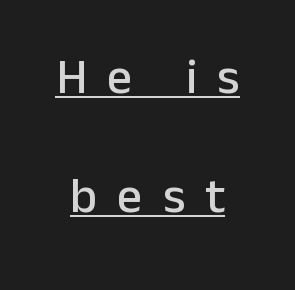
Q: Is the text italic (slanted)? A: No, it is upright.
Q: Is the typeface a serif or a sans-serif typeface? A: Sans-serif.
Q: Is the text underlined? A: Yes.
Q: Is the spacing between letters normal or unusually wide? A: Unusually wide.
Q: Is the spacing between lines tight, normal or loose? A: Loose.
Q: Width (condensed, normal, or wide)? A: Normal.
Q: Stroke contrast? A: Low.
Q: x-height? A: Medium.
Q: Monospaced? A: No.
